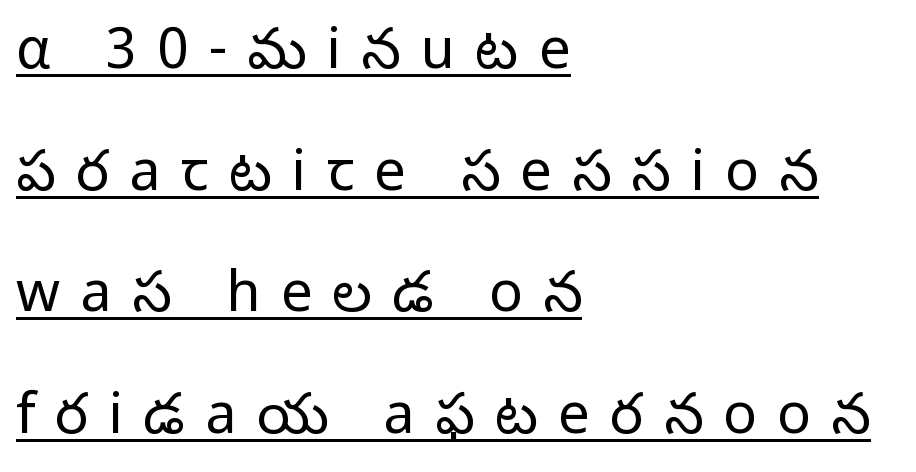
Q: Is the text bold? A: No.
Q: Is the text italic (slanted)? A: No, it is upright.
Q: Is the typeface a serif or a sans-serif typeface? A: Sans-serif.
Q: Is the text underlined? A: Yes.
Q: How is the paragraph aligned? A: Left-aligned.
Q: Is the spacing between letters normal or unusually wide? A: Unusually wide.
Q: Is the spacing between lines tight, normal or loose? A: Loose.
Q: Width (condensed, normal, or wide)? A: Normal.
Q: Stroke contrast? A: Low.
Q: x-height? A: Medium.
Q: Monospaced? A: No.
